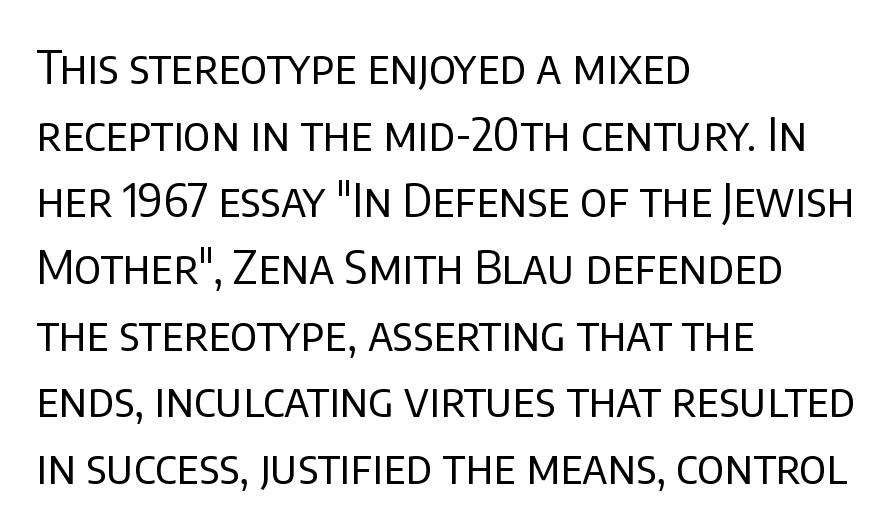
The image shows 46 px regular-weight sans-serif type, upright; set left-aligned, normal line spacing (1.45x), normal letter spacing, not underlined; low stroke contrast and a large x-height.
